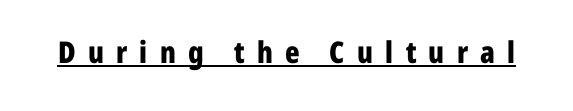
{"serif": "no", "italic": "no", "bold": "yes", "weight": "bold", "width": "condensed", "stroke_contrast": "low", "x_height": "medium", "monospaced": "no", "underline": "yes", "letter_spacing": "wide", "letter_spacing_em": 0.41, "glyph_px": 30}
